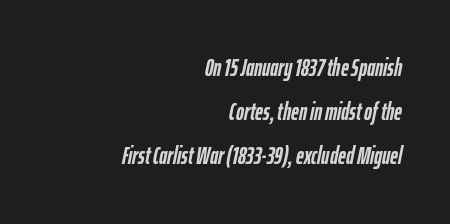
How are the letters spaced? Ordinarily, with no added tracking. This is heavy type, rendered in bold. The lettering tilts uniformly, giving the passage an italic look. Notice how the passage keeps a crisp vertical edge on the right only. The strip under each line holds only bare page.
